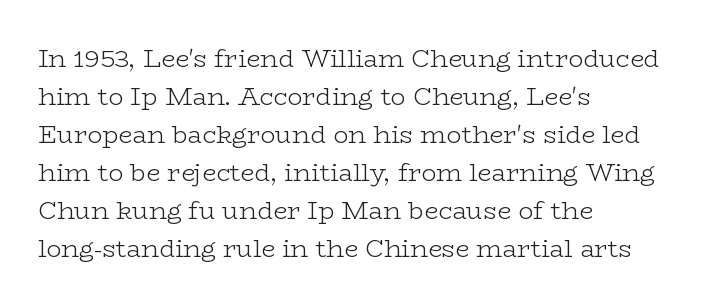
The image shows 25 px text type, upright; set left-aligned, normal line spacing (1.52x), normal letter spacing, not underlined.
